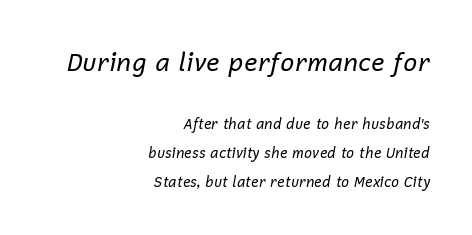
The compositor pushed each line to the right boundary. Look at the glyph heights: the upper group is clearly the bigger setting. Honestly, the rows look like they've been pulled way apart. Honestly, the letter spacing is just normal — you wouldn't notice it.
